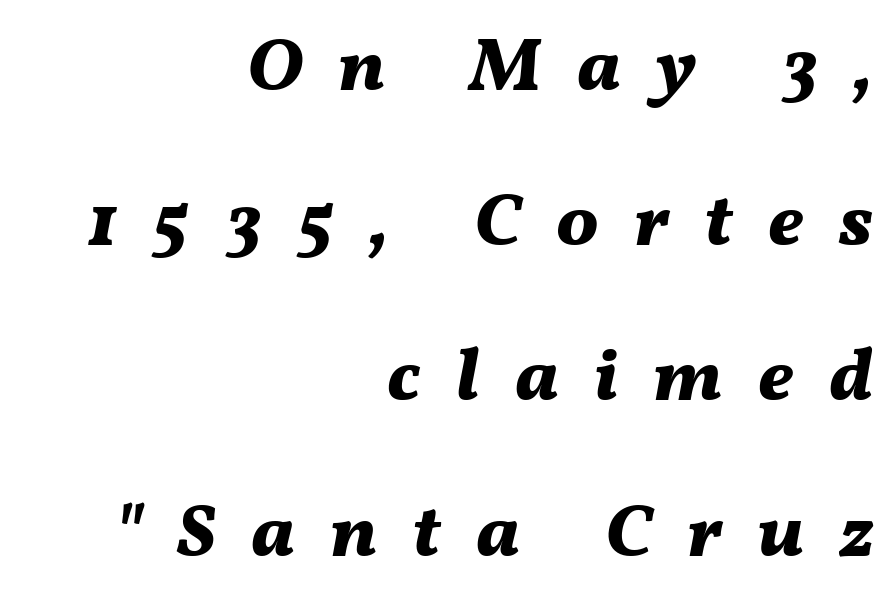
Q: Is the text bold? A: Yes.
Q: Is the text italic (slanted)? A: Yes, it leans right by about 11 degrees.
Q: Is the text underlined? A: No.
Q: How is the paragraph aligned? A: Right-aligned.
Q: Is the spacing between letters normal or unusually wide? A: Unusually wide.
Q: Is the spacing between lines tight, normal or loose? A: Loose.
Q: Width (condensed, normal, or wide)? A: Normal.
Q: Stroke contrast? A: Medium.
Q: x-height? A: Medium.
Q: Monospaced? A: No.
